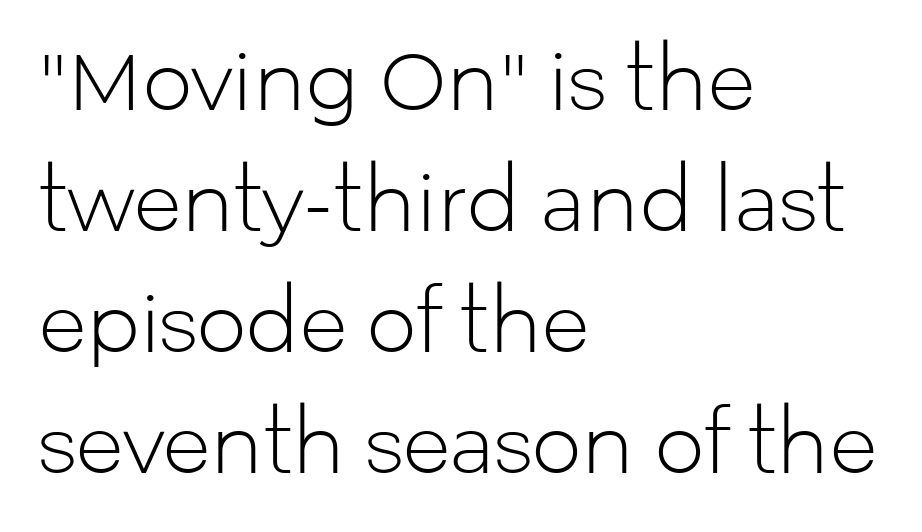
Q: Is the text bold? A: No.
Q: Is the text italic (slanted)? A: No, it is upright.
Q: Is the typeface a serif or a sans-serif typeface? A: Sans-serif.
Q: Is the text underlined? A: No.
Q: How is the paragraph aligned? A: Left-aligned.
Q: Is the spacing between letters normal or unusually wide? A: Normal.
Q: Is the spacing between lines tight, normal or loose? A: Normal.
Q: Width (condensed, normal, or wide)? A: Normal.
Q: Stroke contrast? A: Low.
Q: x-height? A: Medium.
Q: Monospaced? A: No.
